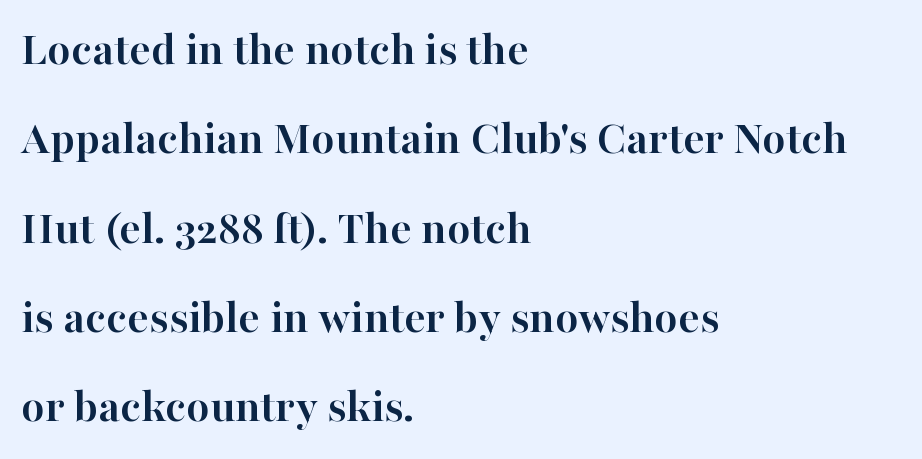
Q: Is the text bold? A: Yes.
Q: Is the text italic (slanted)? A: No, it is upright.
Q: Is the typeface a serif or a sans-serif typeface? A: Serif.
Q: Is the text underlined? A: No.
Q: How is the paragraph aligned? A: Left-aligned.
Q: Is the spacing between letters normal or unusually wide? A: Normal.
Q: Width (condensed, normal, or wide)? A: Normal.
Q: Stroke contrast? A: High.
Q: x-height? A: Medium.
Q: Monospaced? A: No.
